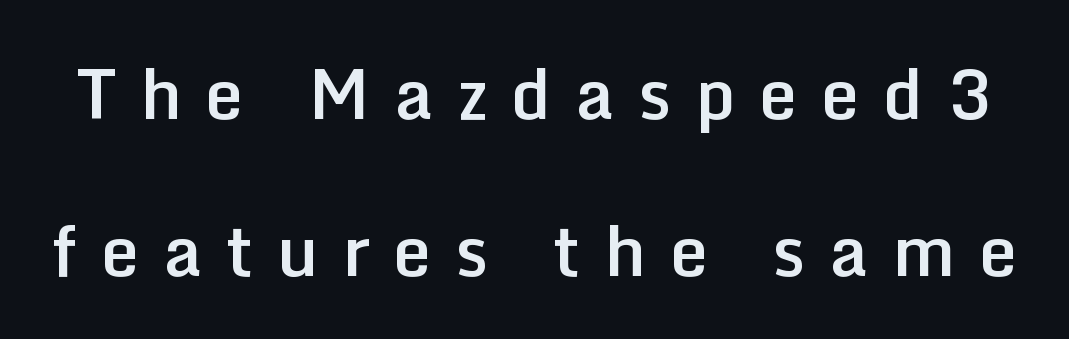
{"serif": "no", "italic": "no", "bold": "semi", "weight": "semibold", "width": "normal", "stroke_contrast": "low", "x_height": "medium", "monospaced": "no", "underline": "no", "line_spacing": "loose", "line_spacing_ratio": 2.28, "letter_spacing": "wide", "letter_spacing_em": 0.34, "glyph_px": 69}
